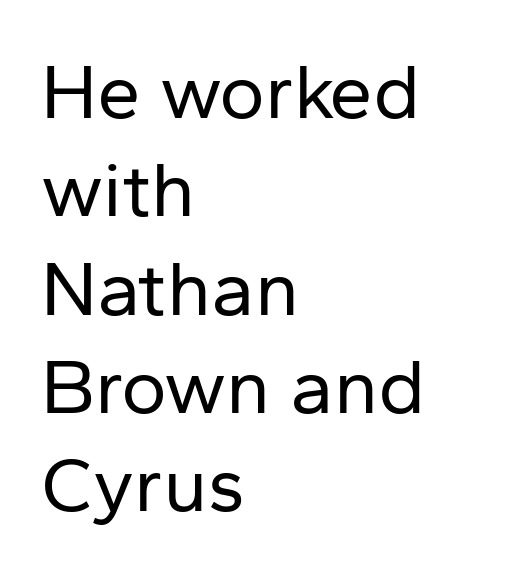
Q: Is the text bold? A: No.
Q: Is the text italic (slanted)? A: No, it is upright.
Q: Is the typeface a serif or a sans-serif typeface? A: Sans-serif.
Q: Is the text underlined? A: No.
Q: How is the paragraph aligned? A: Left-aligned.
Q: Is the spacing between letters normal or unusually wide? A: Normal.
Q: Is the spacing between lines tight, normal or loose? A: Normal.
Q: Width (condensed, normal, or wide)? A: Normal.
Q: Stroke contrast? A: Low.
Q: x-height? A: Medium.
Q: Monospaced? A: No.
